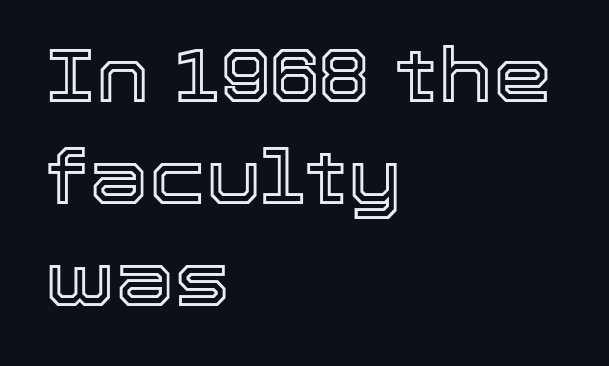
Rows of type keep a routine distance in the vertical direction. It's the straight-up-and-down kind of type. The rendering anchors every line to the left-hand side. Beneath every word, the page is bare. You could not count columns in this text — the font is proportionally spaced. The tracking reads as untouched default to a designer's eye.
